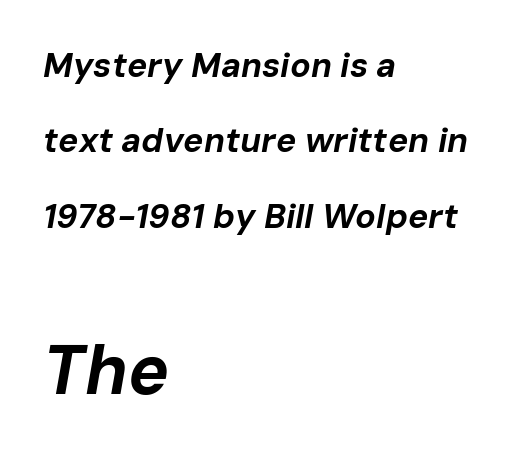
Each row of text sits above clean, open space. Small over large — that's the arrangement of the two blocks here. The rendering anchors every line to the left-hand side. The face used here has a pronounced slope to its letters. Vertical spacing — loose.
